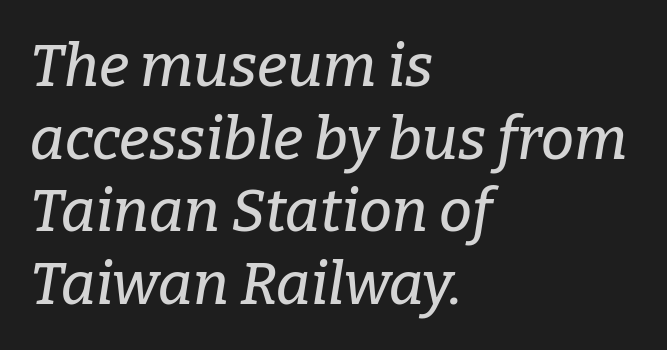
Stroke terminals: seriffed. The letterforms sit shoulder to shoulder at normal distance. Nobody drew a line under any word here. The typography opts for an oblique posture over an upright one. You could not count columns in this text — the font is proportionally spaced.
